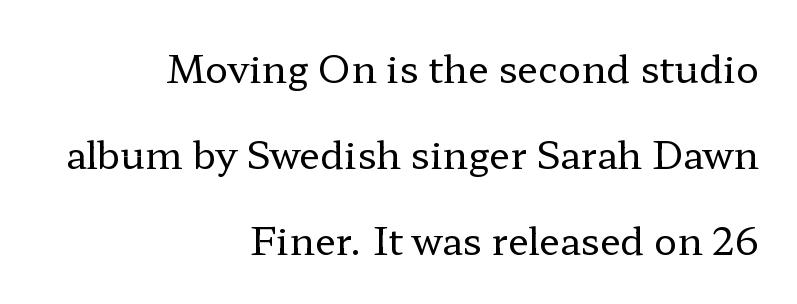
Q: Is the text bold? A: No.
Q: Is the text italic (slanted)? A: No, it is upright.
Q: Is the typeface a serif or a sans-serif typeface? A: Serif.
Q: Is the text underlined? A: No.
Q: How is the paragraph aligned? A: Right-aligned.
Q: Is the spacing between letters normal or unusually wide? A: Normal.
Q: Is the spacing between lines tight, normal or loose? A: Loose.
Q: Width (condensed, normal, or wide)? A: Wide.
Q: Stroke contrast? A: Low.
Q: x-height? A: Medium.
Q: Monospaced? A: No.
